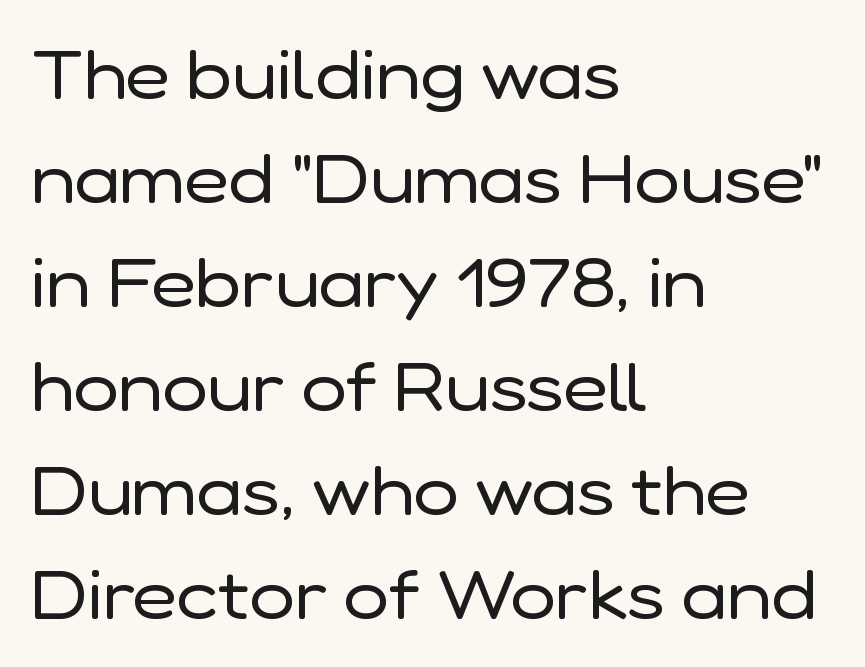
The image shows 68 px regular-weight sans-serif type, upright; set left-aligned, normal line spacing (1.53x), normal letter spacing, not underlined; low stroke contrast and a medium x-height.
